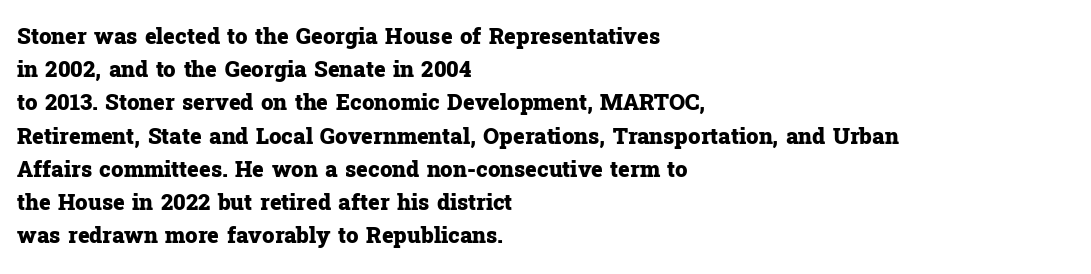
Leading matches the norm, producing a regular column. The area under the type is left untouched. Does extra space separate the letters? No, they use regular spacing. These lines were composed using upright roman letters.
